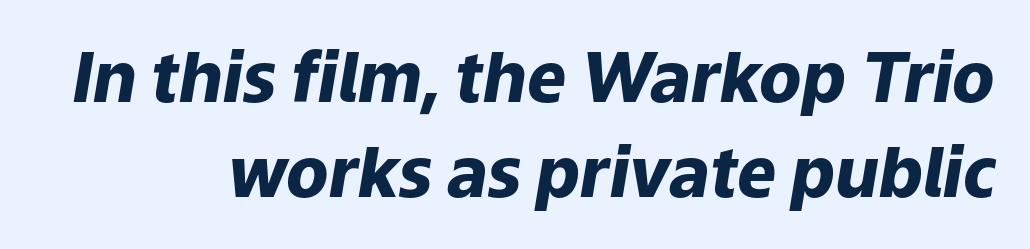
Q: Is the text bold? A: Yes.
Q: Is the text italic (slanted)? A: Yes, it leans right by about 9 degrees.
Q: Is the text underlined? A: No.
Q: How is the paragraph aligned? A: Right-aligned.
Q: Is the spacing between letters normal or unusually wide? A: Normal.
Q: Is the spacing between lines tight, normal or loose? A: Normal.
Q: Width (condensed, normal, or wide)? A: Normal.
Q: Stroke contrast? A: Low.
Q: x-height? A: Medium.
Q: Monospaced? A: No.
